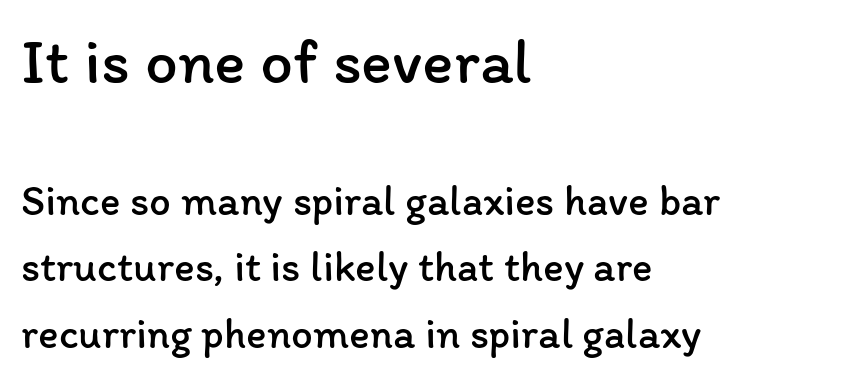
The image shows 65 px regular-weight type, upright; set left-aligned, normal line spacing (1.55x), normal letter spacing, not underlined; the first (top) block is 1.51x larger; low stroke contrast and a medium x-height.
